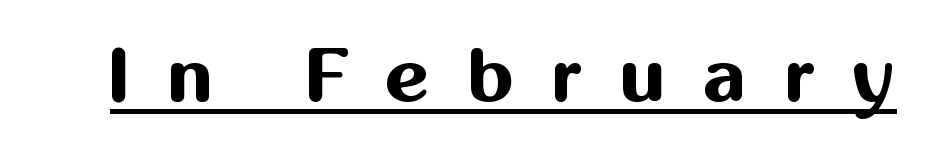
{"serif": "no", "italic": "no", "bold": "yes", "weight": "bold", "width": "normal", "stroke_contrast": "medium", "x_height": "medium", "monospaced": "no", "underline": "yes", "letter_spacing": "wide", "letter_spacing_em": 0.49, "glyph_px": 76}
